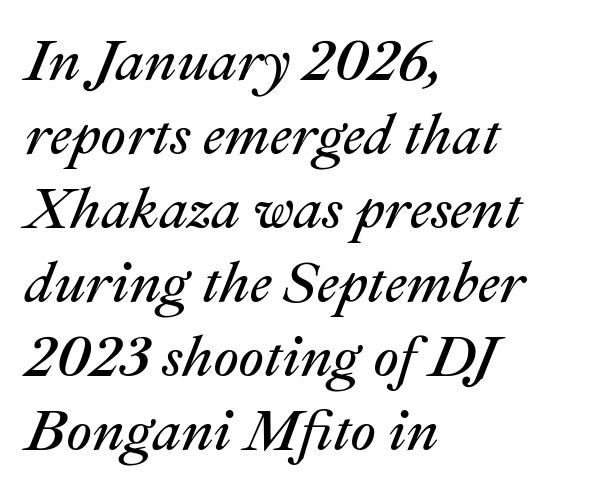
Would a proofreader flag this as italicized? Yes. Leftover space on each line is placed entirely after the last word. Is the letter spacing exaggerated? No — it looks like the ordinary default. Here the designer chose a conventional face with non-uniform glyph widths. The area under the type is left untouched. Notice how descenders clear the ascenders below comfortably — that's standard leading.
